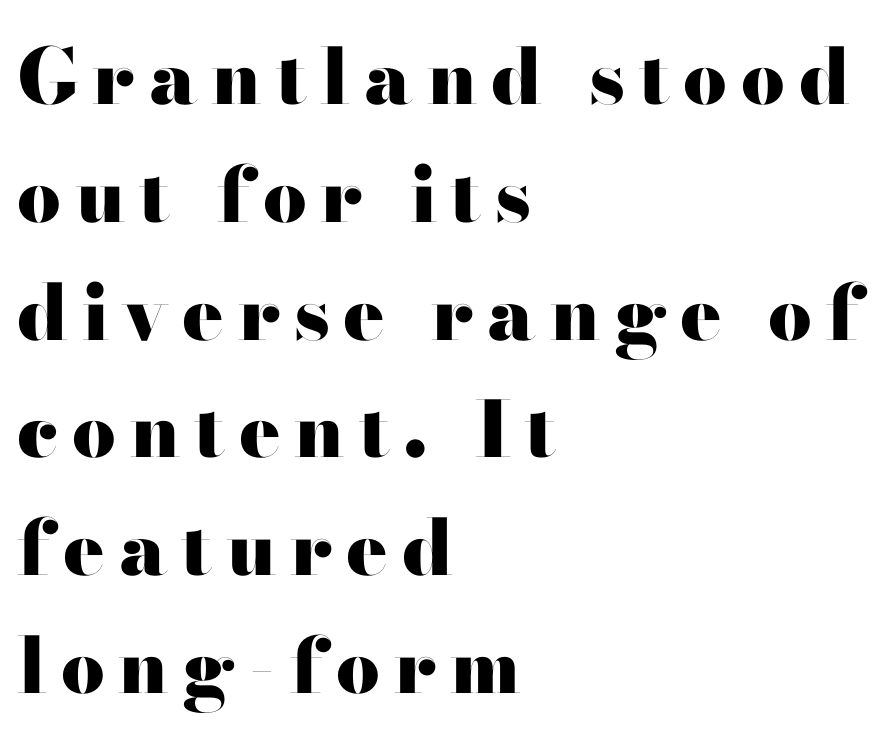
Q: Is the text bold? A: Yes.
Q: Is the text italic (slanted)? A: No, it is upright.
Q: Is the typeface a serif or a sans-serif typeface? A: Sans-serif.
Q: Is the text underlined? A: No.
Q: How is the paragraph aligned? A: Left-aligned.
Q: Is the spacing between lines tight, normal or loose? A: Normal.
Q: Width (condensed, normal, or wide)? A: Wide.
Q: Stroke contrast? A: High.
Q: x-height? A: Small.
Q: Monospaced? A: No.
